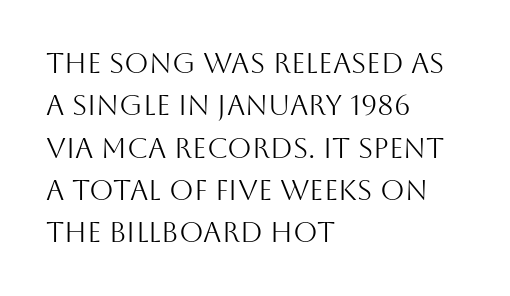
No extra ink here — the face is not bold. Varying glyph widths throughout — classic text-font behaviour. Standard letterfit; no display-style spreading of the glyphs. Quick note: interline space is typical.
